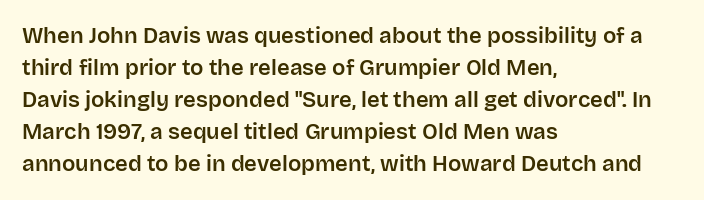
These lines were composed using upright roman letters. If you drew a ruler down the left edge, every line would touch it. In terms of leading, this rendering sits right in the middle. These lines keep a tight, regular rhythm from letter to letter. The glyphs are unaccompanied by any horizontal stroke below them.
